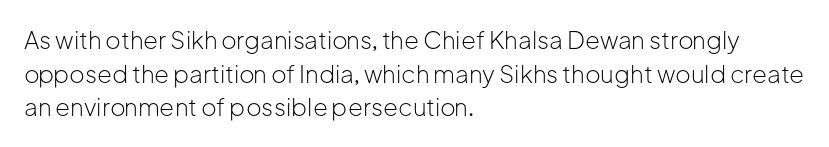
Q: Is the text bold? A: No.
Q: Is the text italic (slanted)? A: No, it is upright.
Q: Is the text underlined? A: No.
Q: How is the paragraph aligned? A: Left-aligned.
Q: Is the spacing between letters normal or unusually wide? A: Normal.
Q: Is the spacing between lines tight, normal or loose? A: Normal.
